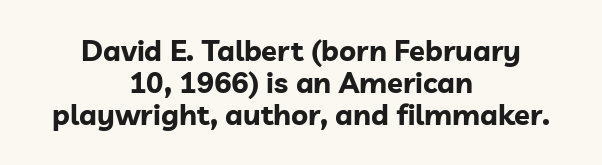
The image shows 29 px bold sans-serif type, upright; set centered, tight line spacing (1.11x), normal letter spacing, not underlined; low stroke contrast and a medium x-height.
